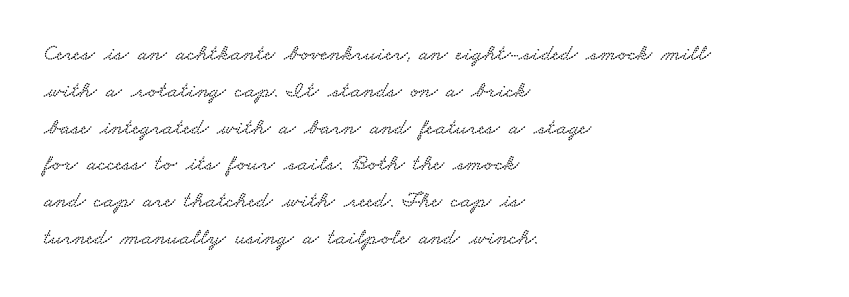
Q: Is the text underlined? A: No.
Q: How is the paragraph aligned? A: Left-aligned.
Q: Is the spacing between letters normal or unusually wide? A: Normal.
Q: Is the spacing between lines tight, normal or loose? A: Normal.
